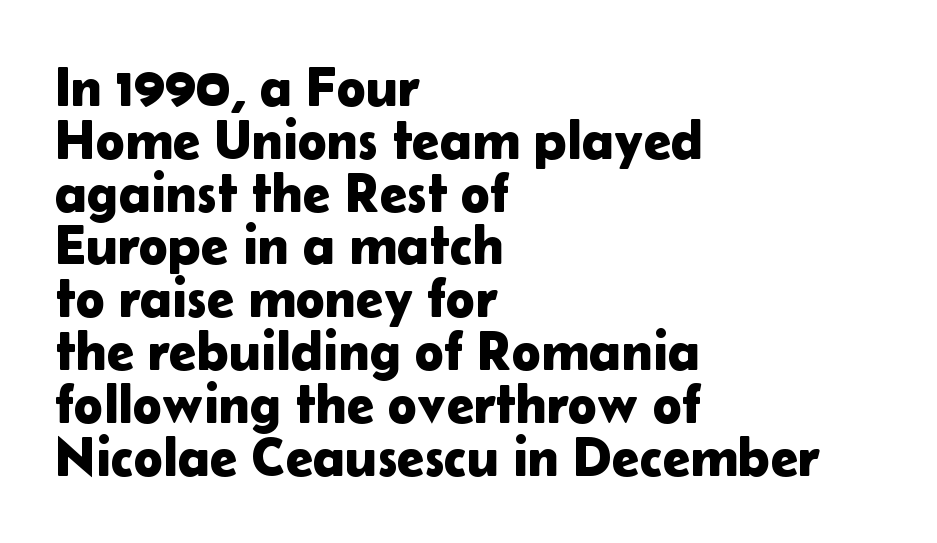
{"serif": "no", "italic": "no", "width": "normal", "stroke_contrast": "low", "x_height": "medium", "monospaced": "no", "underline": "no", "align": "left", "line_spacing": "tight", "line_spacing_ratio": 0.96, "letter_spacing": "normal", "letter_spacing_em": 0.0, "glyph_px": 55}
